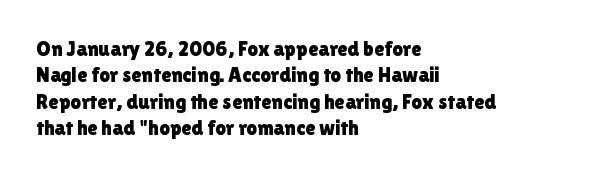
{"italic": "no", "underline": "no", "align": "left", "line_spacing": "normal", "line_spacing_ratio": 1.26, "letter_spacing": "normal", "letter_spacing_em": 0.0, "glyph_px": 21}
